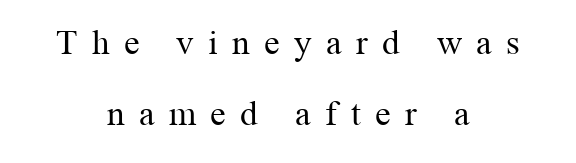
{"serif": "yes", "italic": "no", "bold": "no", "weight": "regular", "width": "normal", "stroke_contrast": "medium", "x_height": "medium", "monospaced": "no", "underline": "no", "align": "center", "line_spacing": "loose", "line_spacing_ratio": 2.04, "letter_spacing": "wide", "letter_spacing_em": 0.41, "glyph_px": 35}
